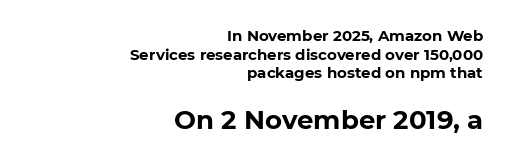
{"italic": "no", "bold": "yes", "underline": "no", "align": "right", "line_spacing": "normal", "line_spacing_ratio": 1.25, "letter_spacing": "normal", "letter_spacing_em": 0.0, "larger_block": "second", "size_ratio": 1.73, "glyph_px": 26}
